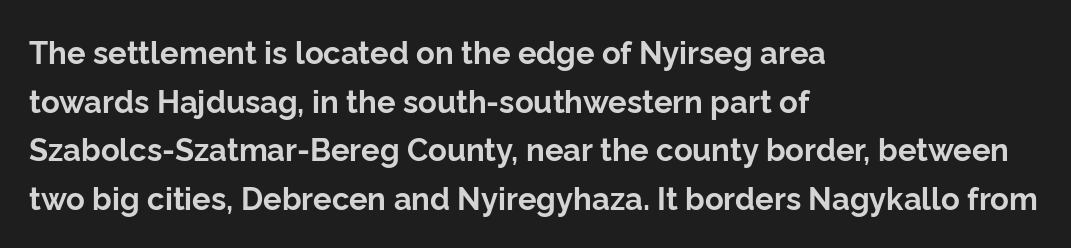
{"serif": "no", "italic": "no", "bold": "yes", "weight": "bold", "width": "normal", "stroke_contrast": "low", "x_height": "medium", "monospaced": "no", "underline": "no", "align": "left", "line_spacing": "normal", "line_spacing_ratio": 1.57, "letter_spacing": "normal", "letter_spacing_em": 0.0, "glyph_px": 31}
